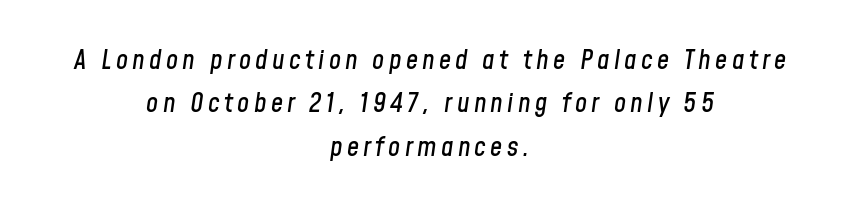
Q: Is the text italic (slanted)? A: Yes, it leans right by about 8 degrees.
Q: Is the text underlined? A: No.
Q: How is the paragraph aligned? A: Centered.
Q: Is the spacing between lines tight, normal or loose? A: Normal.
